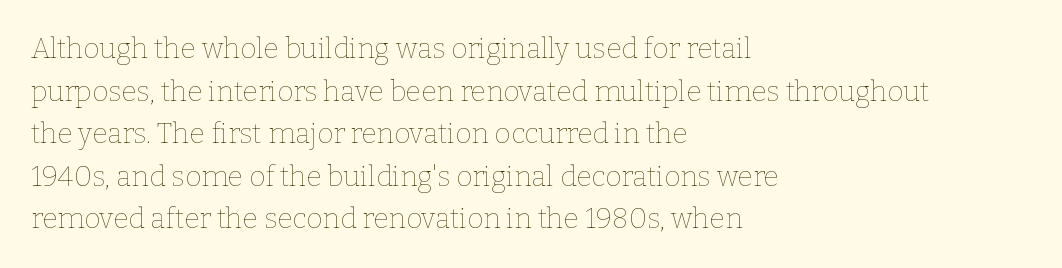
Q: Is the text bold? A: No.
Q: Is the text italic (slanted)? A: No, it is upright.
Q: Is the text underlined? A: No.
Q: How is the paragraph aligned? A: Left-aligned.
Q: Is the spacing between letters normal or unusually wide? A: Normal.
Q: Is the spacing between lines tight, normal or loose? A: Normal.
Q: Width (condensed, normal, or wide)? A: Normal.
Q: Stroke contrast? A: Low.
Q: x-height? A: Medium.
Q: Monospaced? A: No.
